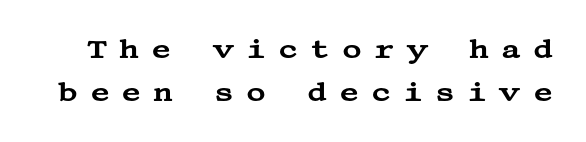
The image shows 27 px text type, upright; set normal line spacing (1.58x), unusually wide letter spacing (+0.44 em), not underlined.
